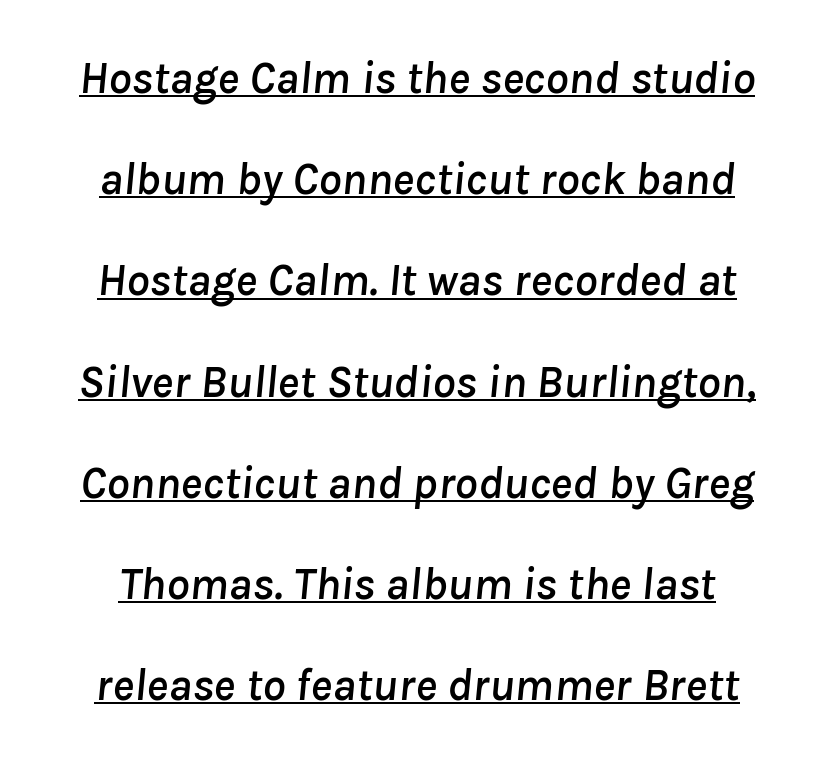
A rule runs beneath these lines of type. Do the characters align in a grid? No, the font is proportional. No extra tracking has been applied to these lines. One glance says open: line gaps are wider than usual. Italic? Definitely — the glyphs are oblique.
